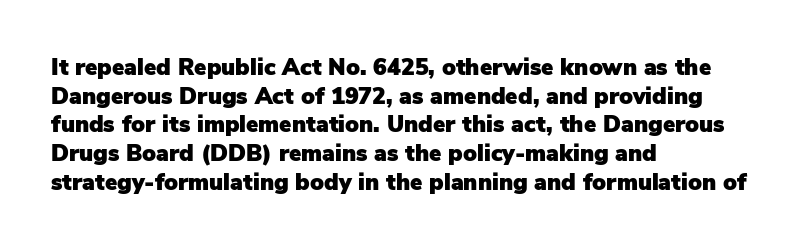
Quick note: not italic, upright. The letters sit at their default tracking, neither squeezed nor spread. The space between consecutive lines is moderate. This sample is left-justified, so line endings fall wherever the words run out. The string is rendered with underlining switched off.
